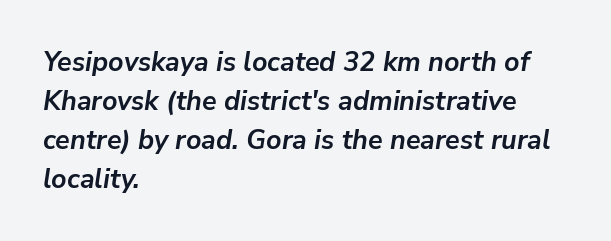
{"italic": "yes", "lean": "right", "slant_degrees": 9, "bold": "yes", "underline": "no", "align": "left", "line_spacing": "normal", "line_spacing_ratio": 1.44, "letter_spacing": "normal", "letter_spacing_em": 0.0, "glyph_px": 27}
